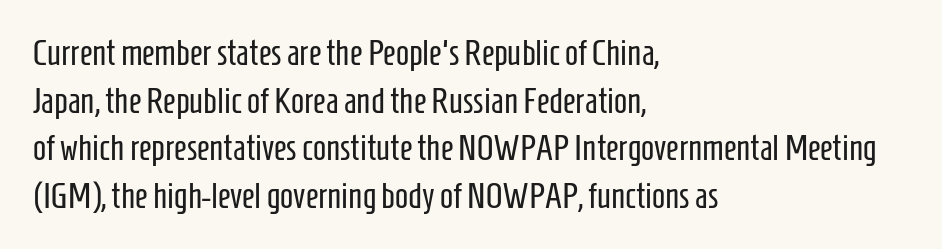
The image shows 35 px regular-weight, condensed sans-serif type, upright; set left-aligned, normal line spacing (1.36x), normal letter spacing, not underlined; low stroke contrast and a medium x-height.
